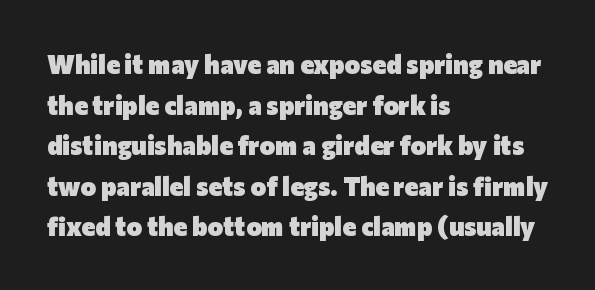
Students, note that the glyphs here touch the page at normal intervals. Lines of text with bare space underneath. Short and long lines alike share a common starting point at left. The font's upright variant was chosen for this text.
